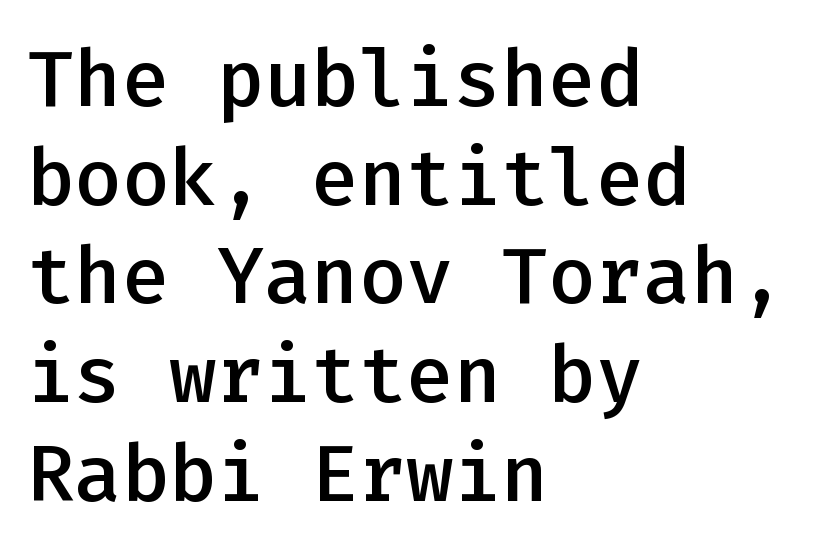
The image shows 79 px semibold sans-serif type, upright, monospaced; set left-aligned, normal line spacing (1.25x), normal letter spacing, not underlined; low stroke contrast and a medium x-height.
